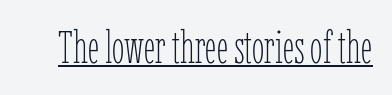
Compared with a typical body face, this is equally light or lighter still. No extra tracking has been applied to these lines. The typography opts for an upright posture over an oblique one. The face used here is proportionally spaced, like ordinary book or web type.
